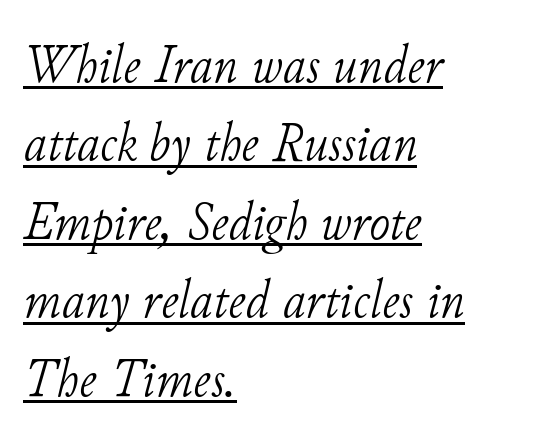
{"serif": "yes", "italic": "yes", "lean": "right", "slant_degrees": 11, "bold": "no", "weight": "light", "width": "normal", "stroke_contrast": "low", "x_height": "small", "monospaced": "no", "underline": "yes", "align": "left", "line_spacing": "normal", "line_spacing_ratio": 1.4, "letter_spacing": "normal", "letter_spacing_em": 0.0, "glyph_px": 56}
